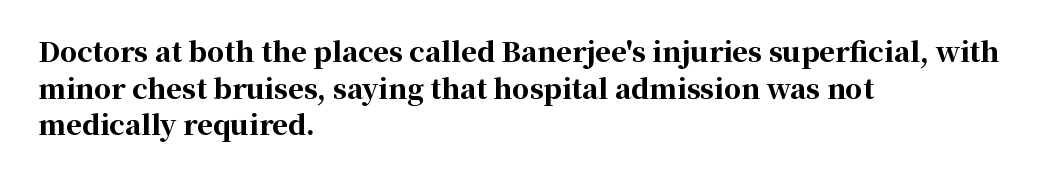
Q: Is the text bold? A: Yes.
Q: Is the text italic (slanted)? A: No, it is upright.
Q: Is the text underlined? A: No.
Q: How is the paragraph aligned? A: Left-aligned.
Q: Is the spacing between letters normal or unusually wide? A: Normal.
Q: Is the spacing between lines tight, normal or loose? A: Normal.
